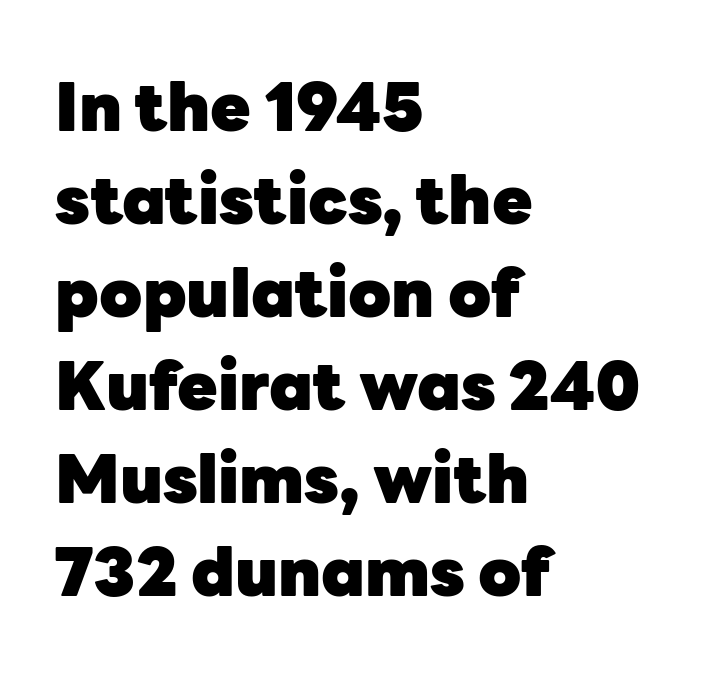
Q: Is the text bold? A: Yes.
Q: Is the text italic (slanted)? A: No, it is upright.
Q: Is the typeface a serif or a sans-serif typeface? A: Sans-serif.
Q: Is the text underlined? A: No.
Q: How is the paragraph aligned? A: Left-aligned.
Q: Is the spacing between letters normal or unusually wide? A: Normal.
Q: Is the spacing between lines tight, normal or loose? A: Normal.
Q: Width (condensed, normal, or wide)? A: Normal.
Q: Stroke contrast? A: Low.
Q: x-height? A: Medium.
Q: Monospaced? A: No.
